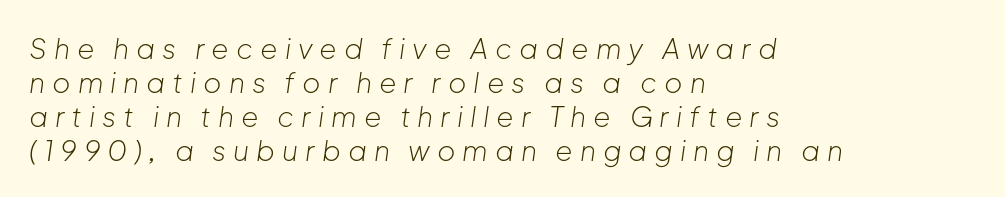
The image shows 28 px light type, italic (leaning right); set left-aligned, line spacing 1.21x, unusually wide letter spacing (+0.25 em), not underlined; low stroke contrast and a medium x-height.
